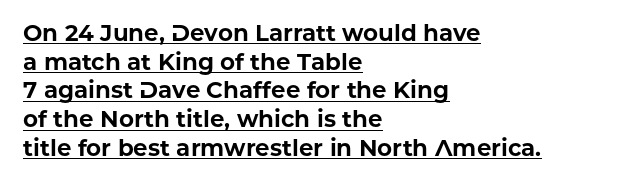
The image shows 23 px bold type, upright; set left-aligned, normal line spacing (1.25x), normal letter spacing, underlined.
